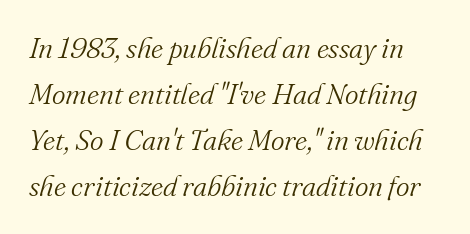
This reads as an unemphasized weight, regular at the heaviest. The specimen omits any rule beneath the text block's lines. Notice how the stems are inclined rather than vertical — that's the hallmark of italics. Each letter keeps its own natural width here, so spacing adapts to shape. These lines are composed in type with serifs.
